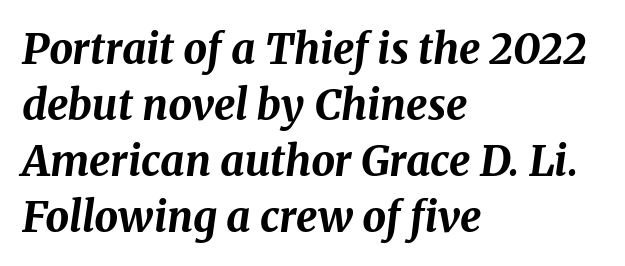
Q: Is the text bold? A: Yes.
Q: Is the text italic (slanted)? A: Yes, it leans right by about 8 degrees.
Q: Is the text underlined? A: No.
Q: How is the paragraph aligned? A: Left-aligned.
Q: Is the spacing between letters normal or unusually wide? A: Normal.
Q: Is the spacing between lines tight, normal or loose? A: Normal.
Q: Width (condensed, normal, or wide)? A: Normal.
Q: Stroke contrast? A: Medium.
Q: x-height? A: Medium.
Q: Monospaced? A: No.
